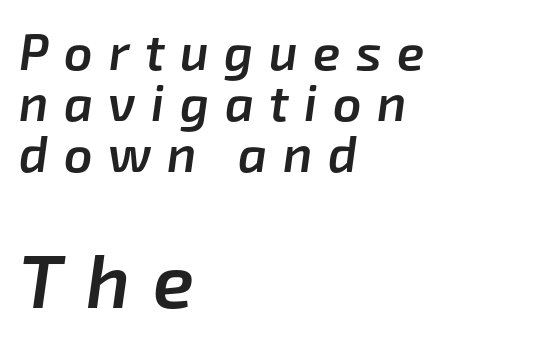
The image shows 75 px semibold type, italic (leaning right); set left-aligned, tight line spacing (1.02x), unusually wide letter spacing (+0.31 em), not underlined; the second (bottom) block is 1.5x larger; low stroke contrast and a medium x-height.
